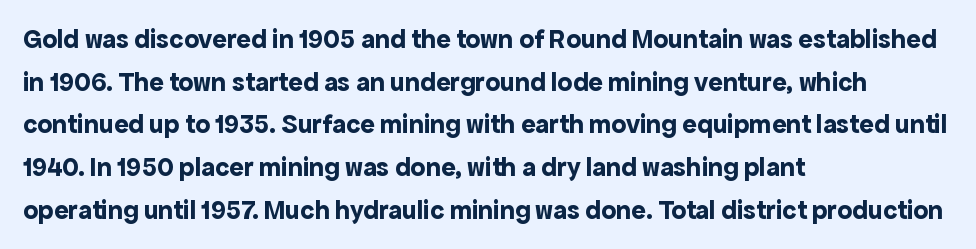
The image shows 27 px bold type, upright; set left-aligned, normal line spacing (1.58x), normal letter spacing, not underlined.
